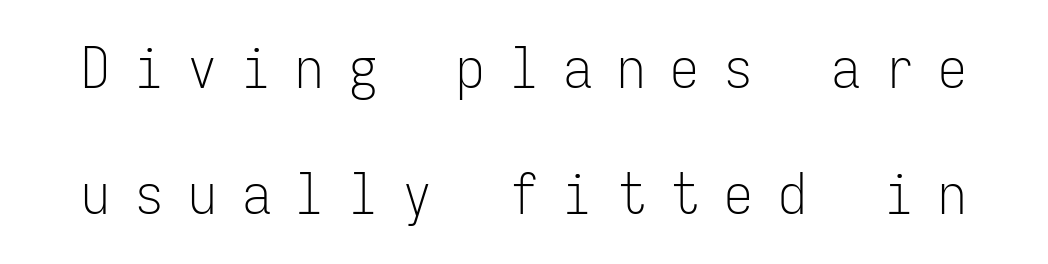
{"serif": "no", "italic": "no", "bold": "no", "weight": "light", "width": "condensed", "stroke_contrast": "low", "x_height": "medium", "monospaced": "yes", "underline": "no", "line_spacing": "loose", "line_spacing_ratio": 2.21, "letter_spacing": "wide", "letter_spacing_em": 0.44, "glyph_px": 57}
